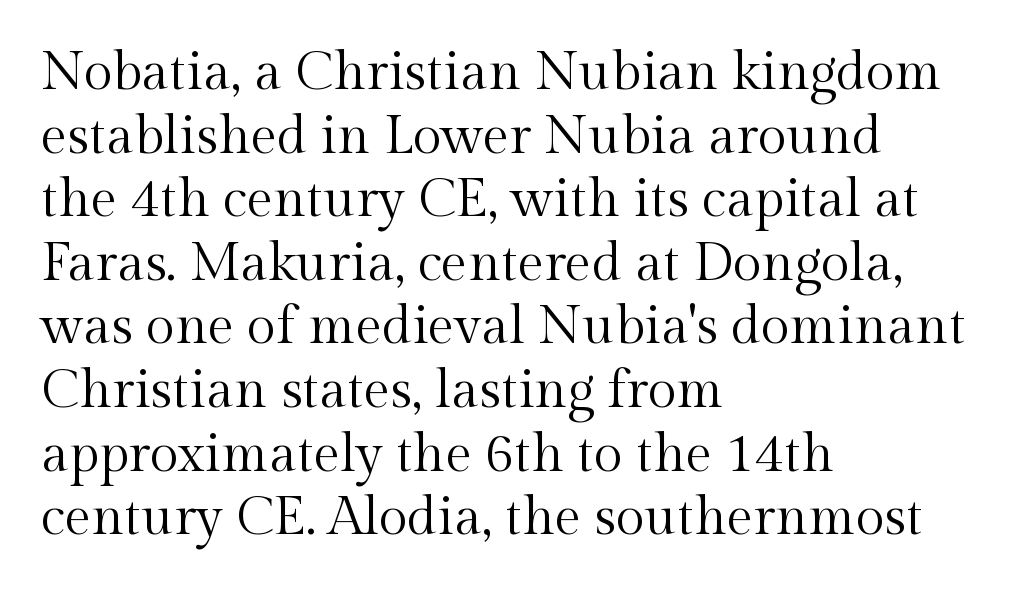
{"serif": "yes", "italic": "no", "bold": "no", "weight": "regular", "width": "normal", "x_height": "medium", "monospaced": "no", "underline": "no", "align": "left", "line_spacing_ratio": 1.2, "letter_spacing": "normal", "letter_spacing_em": 0.0, "glyph_px": 53}
